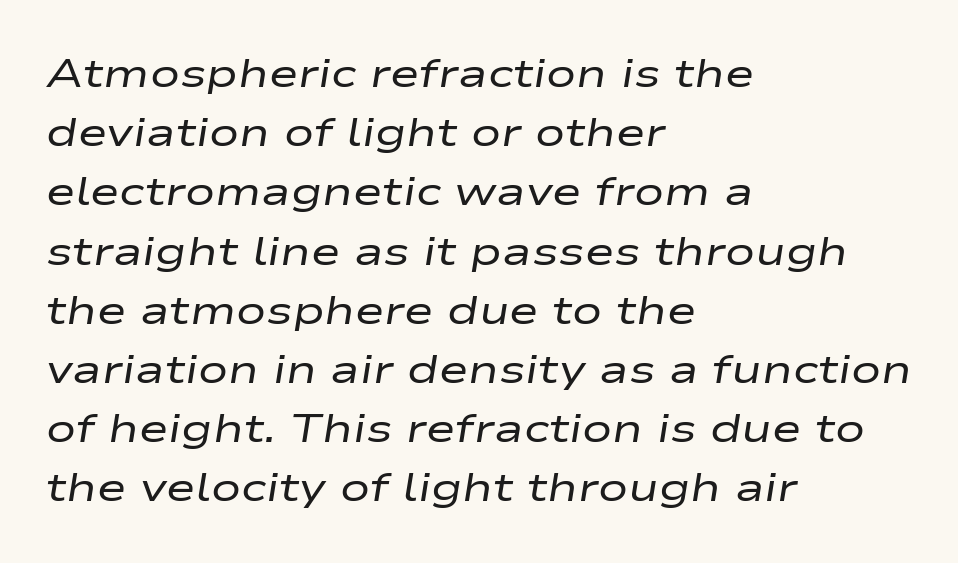
{"italic": "yes", "lean": "right", "slant_degrees": 9, "bold": "no", "weight": "regular", "width": "wide", "stroke_contrast": "low", "x_height": "medium", "monospaced": "no", "underline": "no", "align": "left", "line_spacing": "normal", "line_spacing_ratio": 1.48, "letter_spacing": "normal", "letter_spacing_em": 0.0, "glyph_px": 40}
